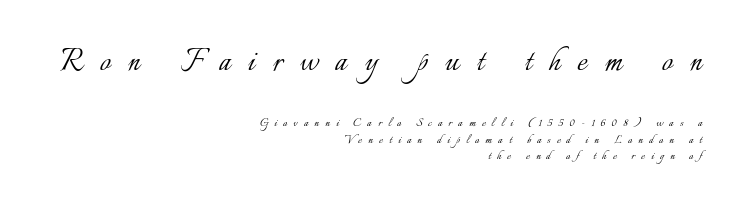
The image shows 38 px light type; set right-aligned, line spacing 1.18x, unusually wide letter spacing (+0.45 em), not underlined; the first (top) block is 2.71x larger; low stroke contrast and a small x-height.
